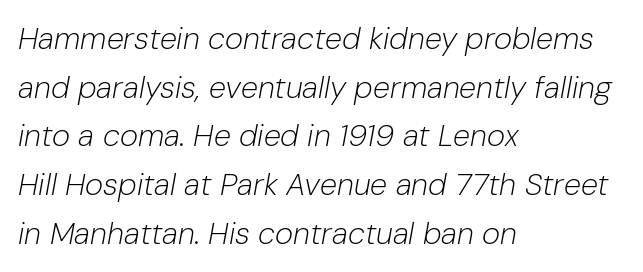
The image shows 31 px light type, italic (leaning right); set left-aligned, normal line spacing (1.57x), normal letter spacing, not underlined; low stroke contrast and a medium x-height.
